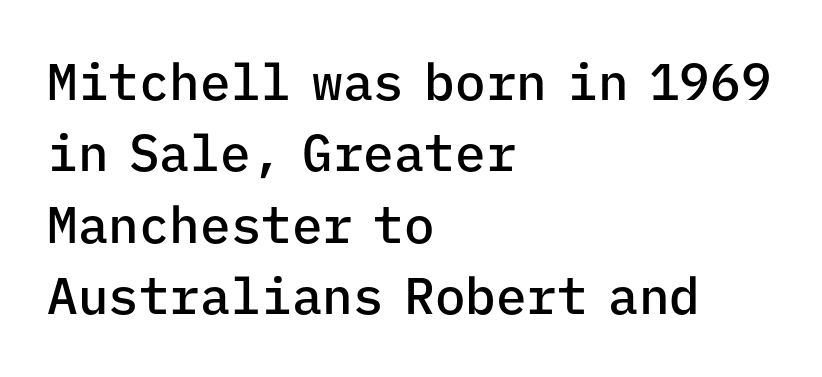
{"serif": "no", "italic": "no", "bold": "semi", "weight": "semibold", "width": "normal", "stroke_contrast": "low", "x_height": "medium", "monospaced": "yes", "underline": "no", "align": "left", "line_spacing": "normal", "line_spacing_ratio": 1.4, "letter_spacing": "normal", "letter_spacing_em": 0.0, "glyph_px": 51}
